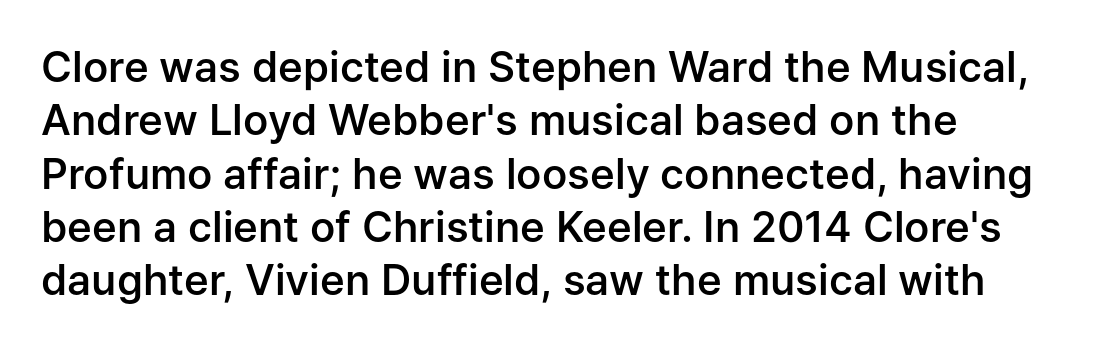
The letters carry no serifs — their stems end cleanly without finishing strokes. Tall strokes in this sample are plumb rather than angled. This block has exactly the height ordinary leading produces. Does extra space separate the letters? No, they use regular spacing. Descenders are the only things crossing below the line.
